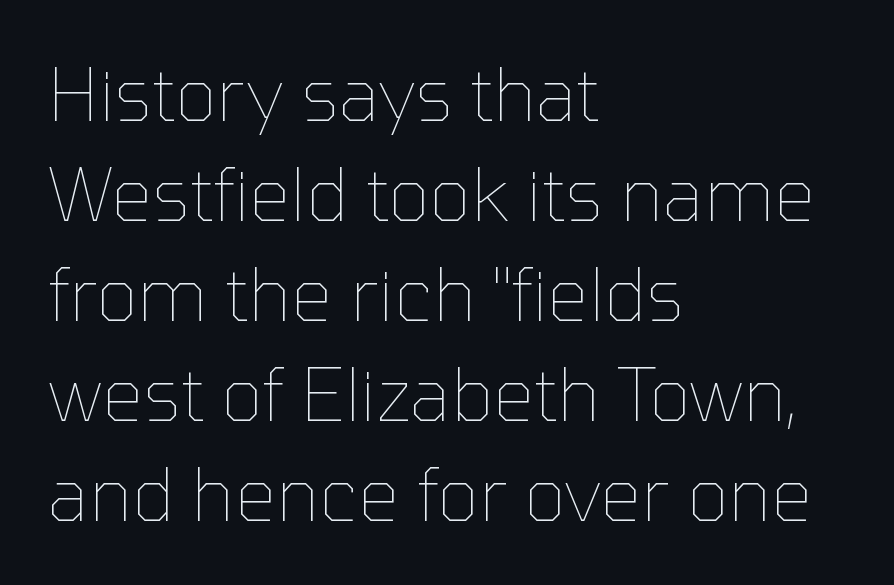
{"italic": "no", "bold": "no", "weight": "thin", "width": "normal", "stroke_contrast": "low", "x_height": "medium", "monospaced": "no", "underline": "no", "align": "left", "line_spacing": "normal", "line_spacing_ratio": 1.37, "letter_spacing": "normal", "letter_spacing_em": 0.0, "glyph_px": 73}
